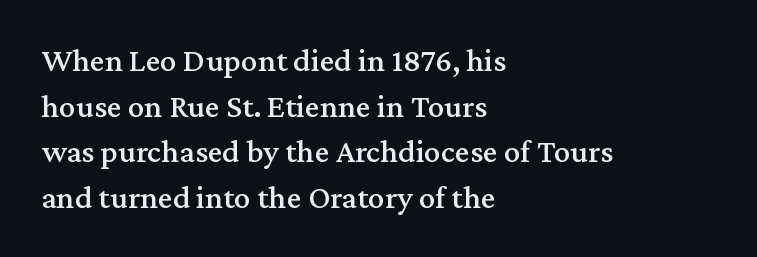
The image shows 33 px serif type, upright; set left-aligned, normal line spacing (1.38x), normal letter spacing, not underlined; medium stroke contrast and a medium x-height.
